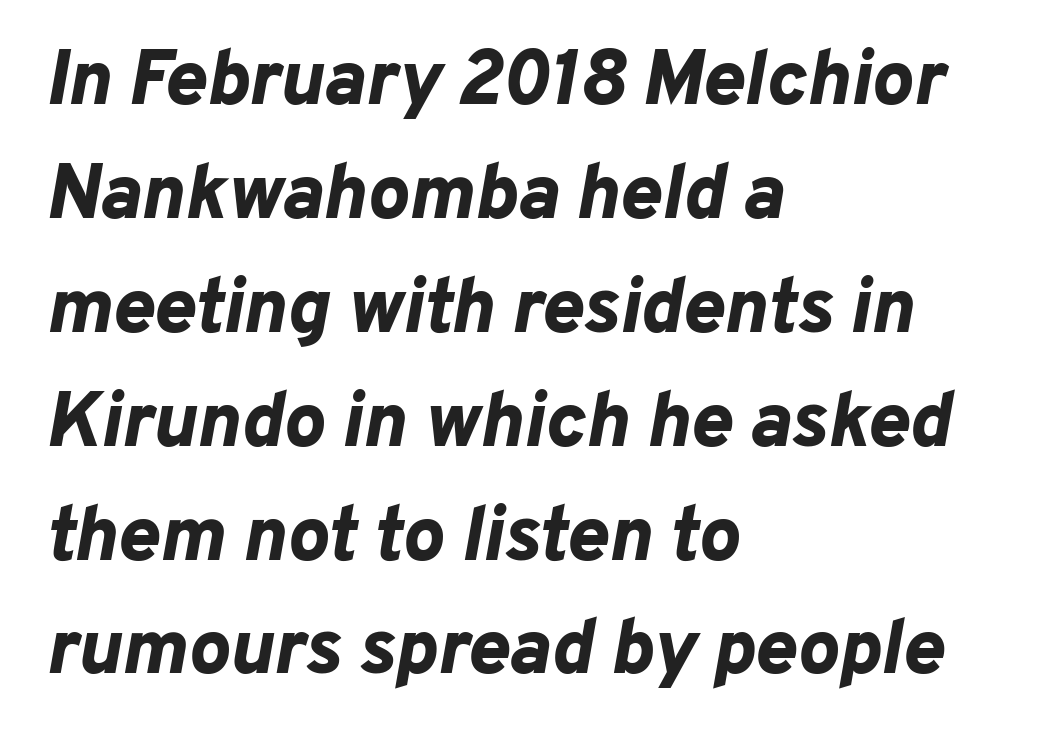
The passage shown is typed in a proportional face where columns would drift. The gap between lines stays unmarked. Layout note: lines flush left. The rendering uses a moderate line-height, typical for paragraphs. Slant detected: the letters are inclined. Heft: maximum for text — a bold.
